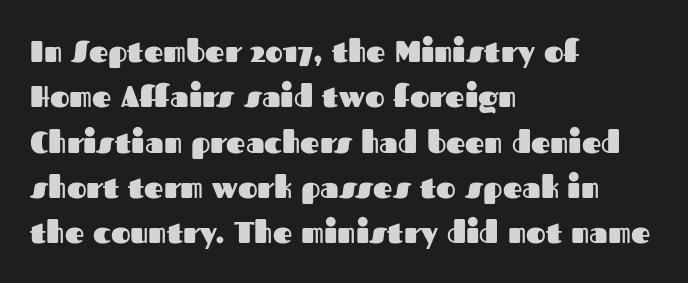
{"serif": "no", "italic": "no", "bold": "yes", "weight": "heavy", "width": "normal", "stroke_contrast": "medium", "x_height": "medium", "monospaced": "no", "underline": "no", "align": "left", "line_spacing": "normal", "line_spacing_ratio": 1.51, "letter_spacing": "normal", "letter_spacing_em": 0.0, "glyph_px": 30}
